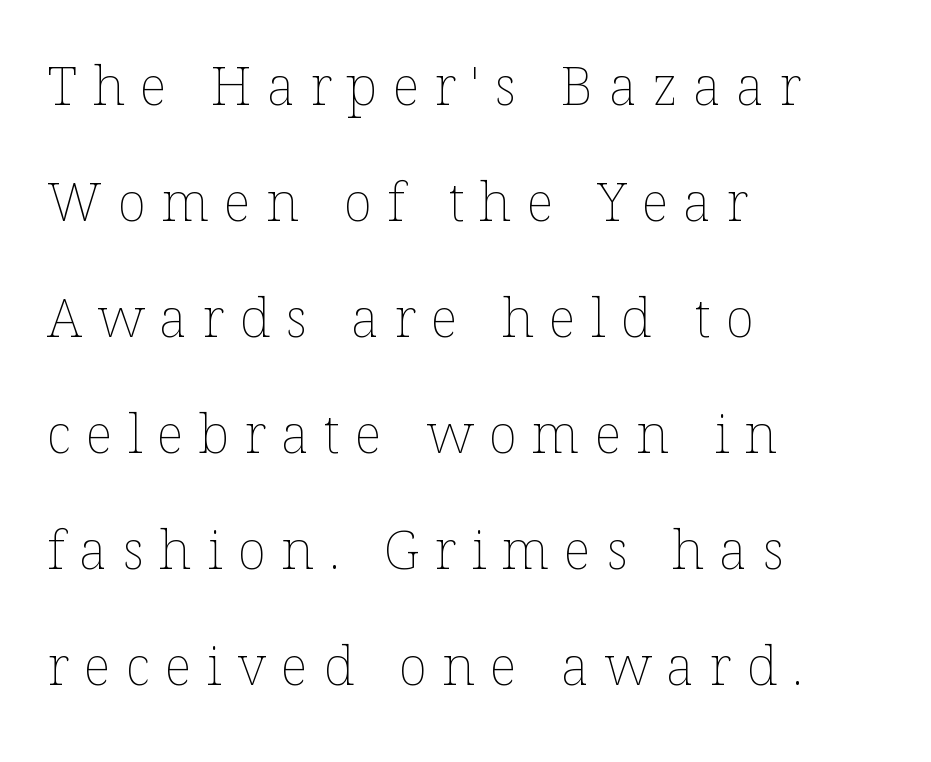
Each line starts at the same left margin while the right side varies. The weight tops out at a normal text grade. Each row of text sits above clean, open space. Upright lettering throughout. Is there much room between lines? Yes — plenty of vertical air separates them.
